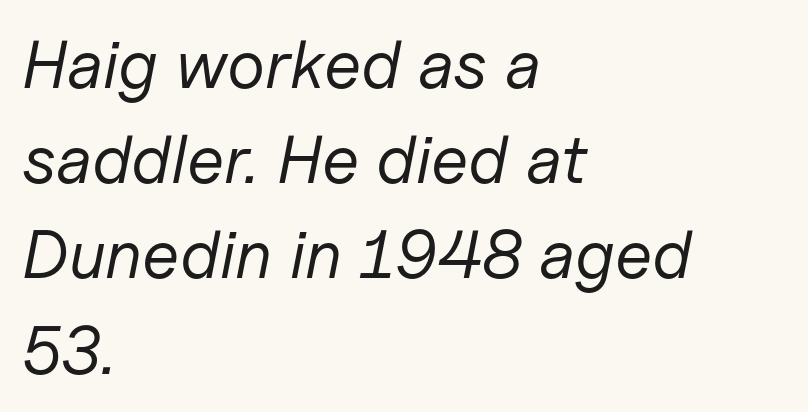
Q: Is the text bold? A: No.
Q: Is the text italic (slanted)? A: Yes, it leans right by about 11 degrees.
Q: Is the text underlined? A: No.
Q: How is the paragraph aligned? A: Left-aligned.
Q: Is the spacing between letters normal or unusually wide? A: Normal.
Q: Is the spacing between lines tight, normal or loose? A: Normal.
Q: Width (condensed, normal, or wide)? A: Normal.
Q: Stroke contrast? A: Low.
Q: x-height? A: Medium.
Q: Monospaced? A: No.
